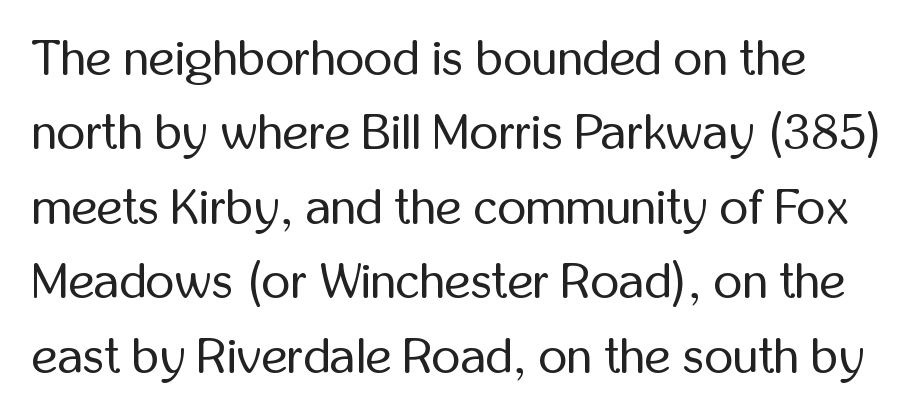
Nope, not italic — everything's standing straight. The space between consecutive lines is moderate. The weight tops out at a normal text grade. Is the letter spacing exaggerated? No — it looks like the ordinary default. Clear beneath every line of the passage. Regarding serifs, this sample does without them.
